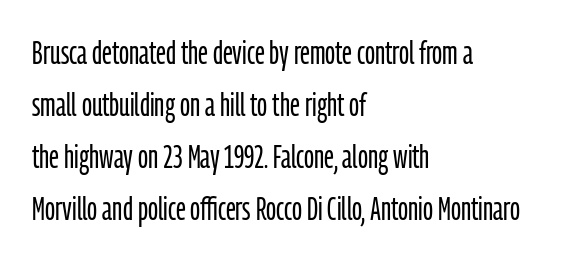
The image shows 33 px light, condensed sans-serif type, upright; set left-aligned, normal line spacing (1.58x), normal letter spacing, not underlined; low stroke contrast and a medium x-height.
